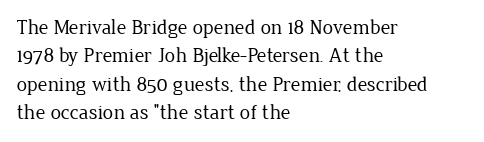
Q: Is the text bold? A: No.
Q: Is the text italic (slanted)? A: No, it is upright.
Q: Is the text underlined? A: No.
Q: How is the paragraph aligned? A: Left-aligned.
Q: Is the spacing between letters normal or unusually wide? A: Normal.
Q: Is the spacing between lines tight, normal or loose? A: Normal.
